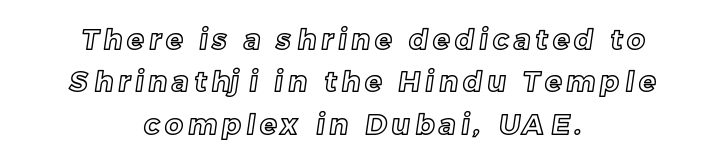
Nobody drew a line under any word here. Leading: standard. A centered setting, common on invitations and titles, is used for this passage. Looks like regular typesetting: each glyph gets only the width it needs.
